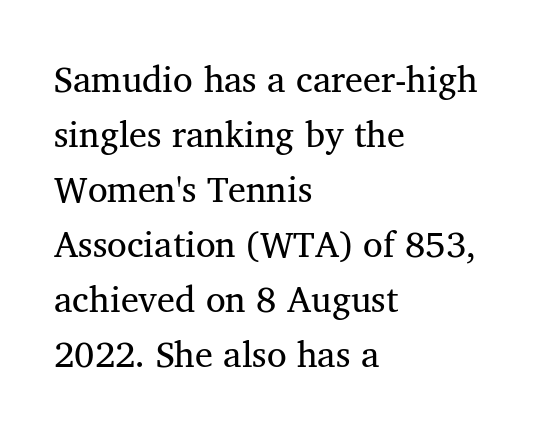
{"serif": "yes", "italic": "no", "bold": "no", "weight": "regular", "width": "normal", "stroke_contrast": "medium", "x_height": "medium", "monospaced": "no", "underline": "no", "align": "left", "line_spacing": "normal", "line_spacing_ratio": 1.53, "letter_spacing": "normal", "letter_spacing_em": 0.0, "glyph_px": 36}
